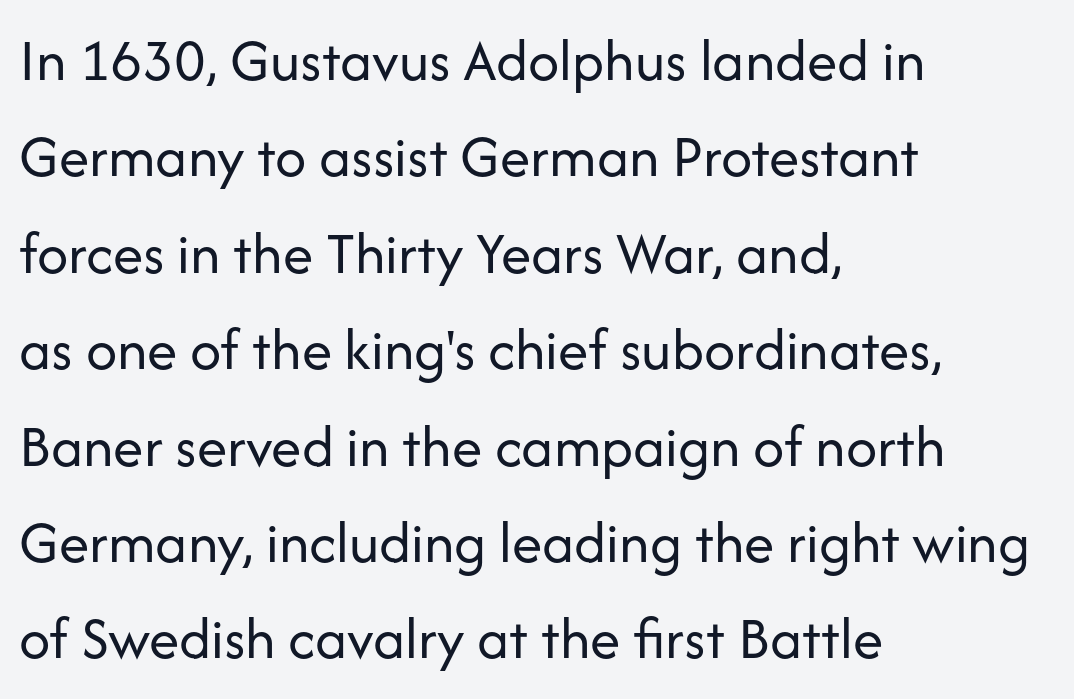
{"serif": "no", "italic": "no", "bold": "no", "weight": "regular", "width": "normal", "stroke_contrast": "low", "x_height": "medium", "monospaced": "no", "underline": "no", "align": "left", "line_spacing": "normal", "line_spacing_ratio": 1.58, "letter_spacing": "normal", "letter_spacing_em": 0.0, "glyph_px": 61}
